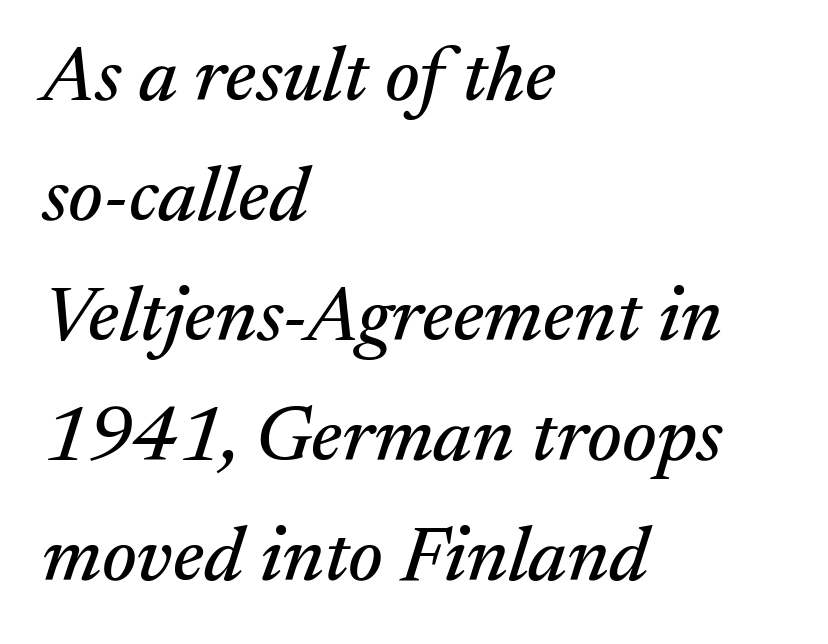
Q: Is the text italic (slanted)? A: Yes, it leans right by about 17 degrees.
Q: Is the typeface a serif or a sans-serif typeface? A: Serif.
Q: Is the text underlined? A: No.
Q: How is the paragraph aligned? A: Left-aligned.
Q: Is the spacing between letters normal or unusually wide? A: Normal.
Q: Is the spacing between lines tight, normal or loose? A: Normal.
Q: Width (condensed, normal, or wide)? A: Normal.
Q: Stroke contrast? A: Medium.
Q: x-height? A: Medium.
Q: Monospaced? A: No.
